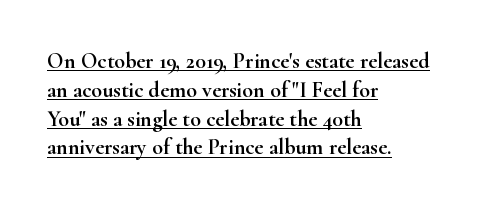
{"italic": "no", "underline": "yes", "align": "left", "line_spacing": "normal", "line_spacing_ratio": 1.31, "letter_spacing": "normal", "letter_spacing_em": 0.0, "glyph_px": 22}
